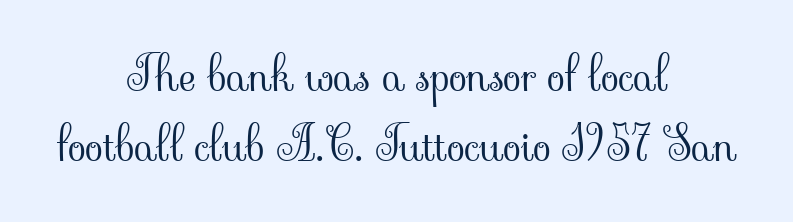
These lines are composed in type with serifs. Vertical stems look standard width or narrower in stroke. The typesetter chose a symmetrical, centered arrangement here. Regarding leading, the lines here are spaced in the standard way.
